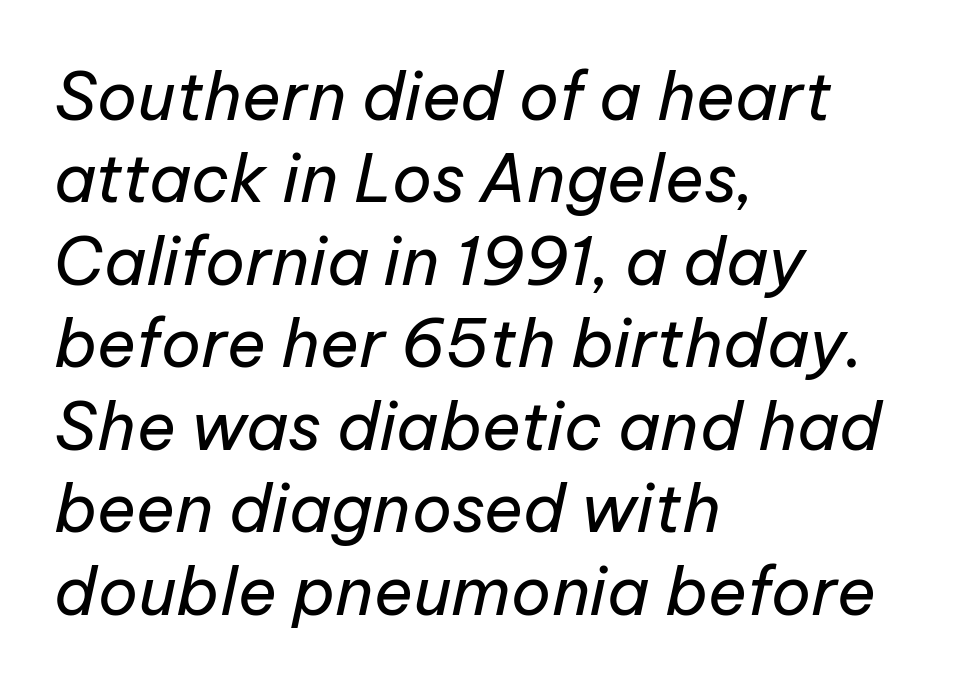
The image shows 66 px regular-weight type, italic (leaning right); set left-aligned, normal line spacing (1.25x), normal letter spacing, not underlined; low stroke contrast and a medium x-height.
